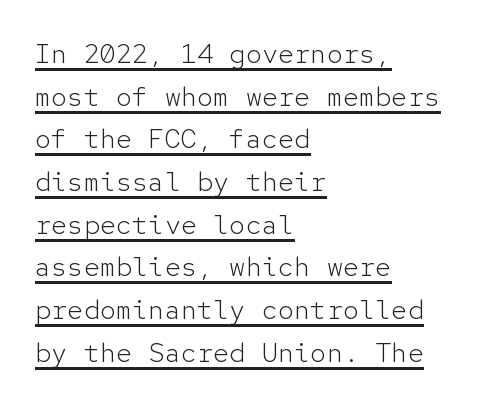
{"italic": "no", "bold": "no", "underline": "yes", "align": "left", "line_spacing": "normal", "line_spacing_ratio": 1.58, "letter_spacing": "normal", "letter_spacing_em": 0.0, "glyph_px": 27}
